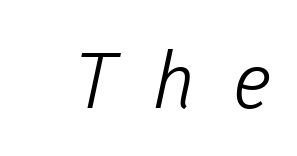
{"serif": "no", "bold": "no", "weight": "light", "width": "normal", "stroke_contrast": "low", "x_height": "medium", "monospaced": "no", "underline": "no", "letter_spacing": "wide", "letter_spacing_em": 0.49, "glyph_px": 77}
